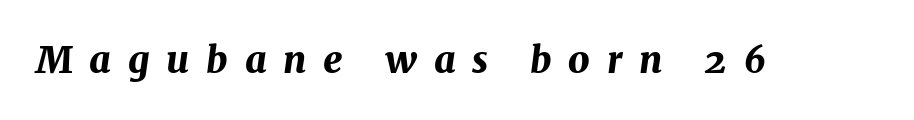
The image shows 37 px bold type, italic (leaning right); set unusually wide letter spacing (+0.45 em), not underlined; medium stroke contrast and a medium x-height.
